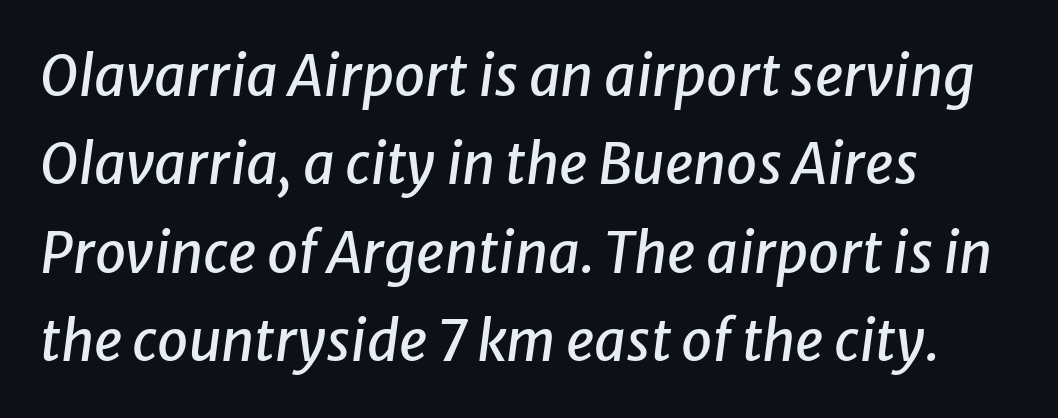
Each word holds together tightly as a unit, with standard inter-letter gaps. Varying glyph widths throughout — classic text-font behaviour. One-word summary of the alignment: left. The foot of each line stays bare and open. Style check: oblique. The vertical gap from one line to the next is medium.
